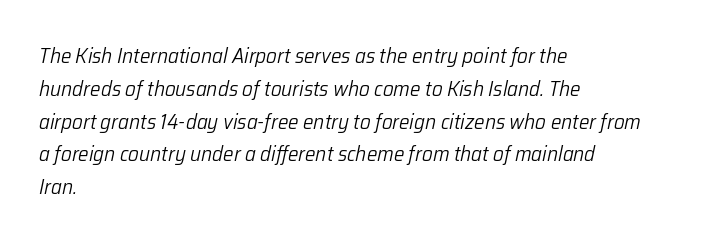
The image shows 21 px text type, italic (leaning right); set left-aligned, normal line spacing (1.56x), normal letter spacing, not underlined.
